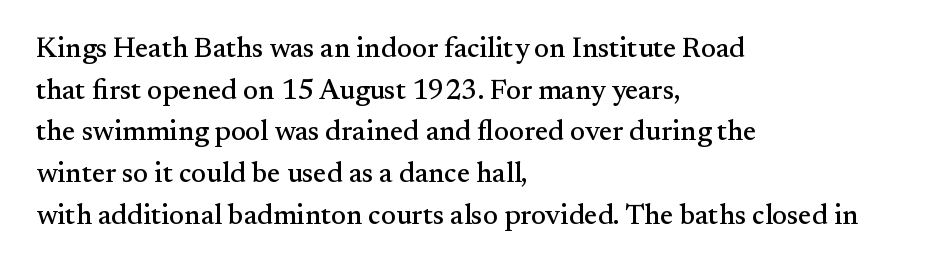
The image shows 28 px serif type, upright; set left-aligned, normal line spacing (1.49x), normal letter spacing, not underlined; medium stroke contrast and a small x-height.
